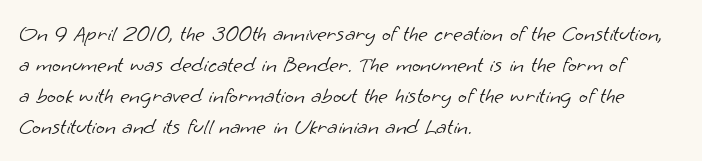
The image shows 23 px text type; set left-aligned, normal line spacing (1.35x), normal letter spacing, not underlined.
